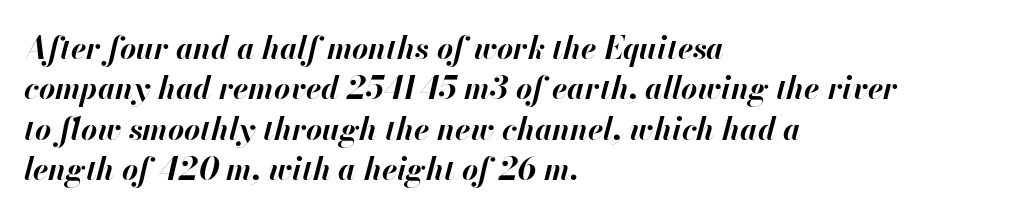
Italic? Definitely — the glyphs are oblique. Is this a fixed-width face? No — the glyphs have proportional, varying widths. Leading matches the norm, producing a regular column. This sample uses plain, unmodified letter spacing. Pretty heavy lettering here — definitely bold.
